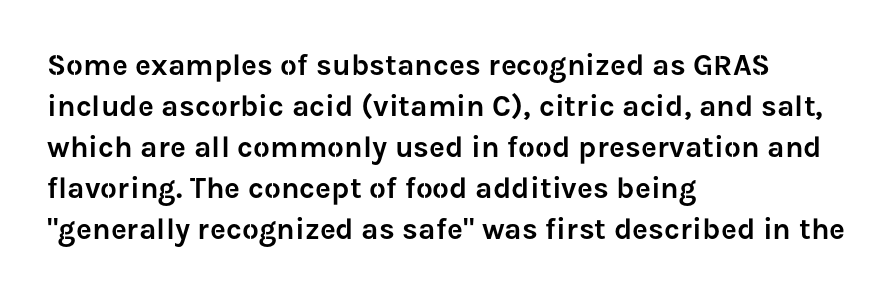
The image shows 30 px sans-serif type, upright; set left-aligned, normal line spacing (1.37x), normal letter spacing, not underlined; low stroke contrast and a medium x-height.
